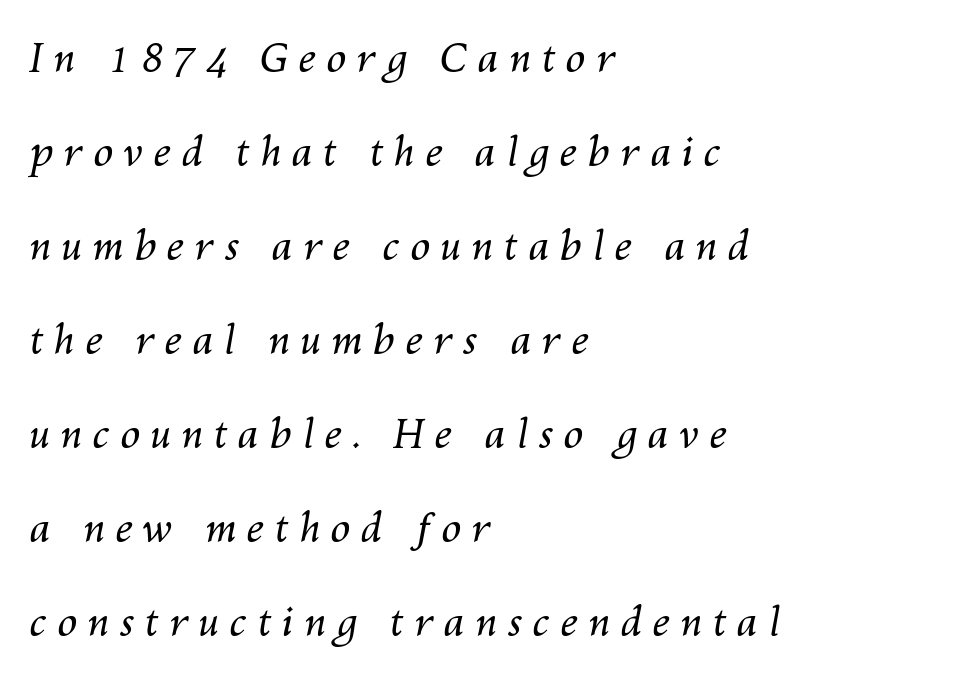
The image shows 40 px regular-weight type, italic (leaning right); set left-aligned, loose line spacing (2.35x), unusually wide letter spacing (+0.26 em), not underlined; medium stroke contrast and a medium x-height.
